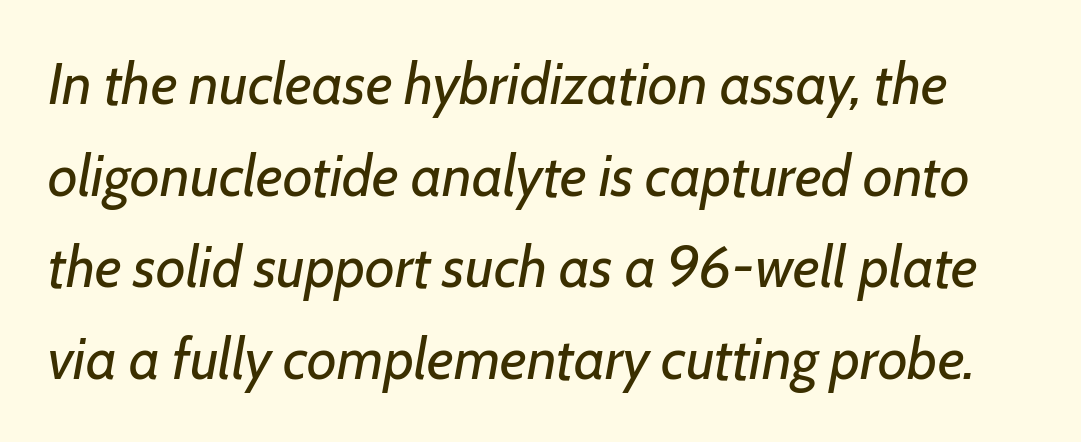
Between one letter and the next there's only the usual sliver of space. In terms of posture, this sample is oblique. This sample has the flowing, uneven cadence of proportional lettering. Is the stroke heavy? The answer is a plain regular-or-lighter.
